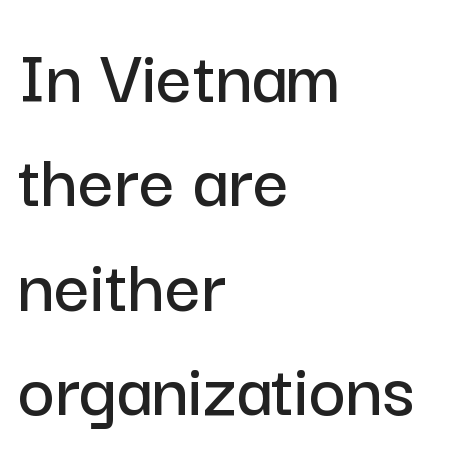
Q: Is the text italic (slanted)? A: No, it is upright.
Q: Is the typeface a serif or a sans-serif typeface? A: Sans-serif.
Q: Is the text underlined? A: No.
Q: How is the paragraph aligned? A: Left-aligned.
Q: Is the spacing between letters normal or unusually wide? A: Normal.
Q: Is the spacing between lines tight, normal or loose? A: Normal.
Q: Width (condensed, normal, or wide)? A: Normal.
Q: Stroke contrast? A: Low.
Q: x-height? A: Medium.
Q: Monospaced? A: No.
